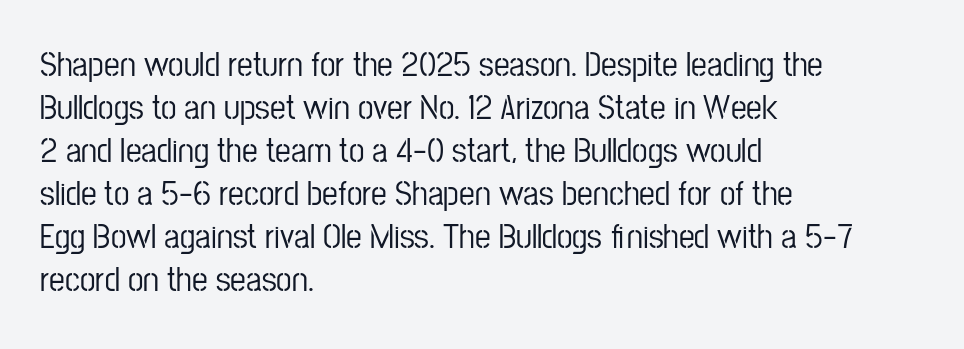
Q: Is the text italic (slanted)? A: No, it is upright.
Q: Is the typeface a serif or a sans-serif typeface? A: Sans-serif.
Q: Is the text underlined? A: No.
Q: How is the paragraph aligned? A: Left-aligned.
Q: Is the spacing between letters normal or unusually wide? A: Normal.
Q: Width (condensed, normal, or wide)? A: Condensed.
Q: Stroke contrast? A: Low.
Q: x-height? A: Medium.
Q: Monospaced? A: No.
